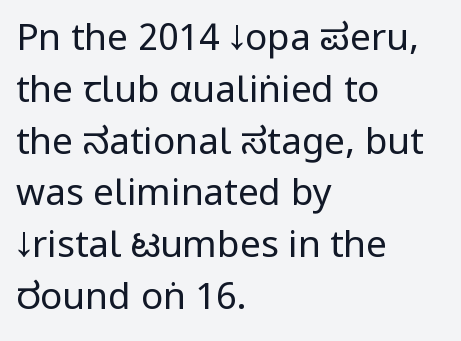
Q: Is the text bold? A: No.
Q: Is the text italic (slanted)? A: No, it is upright.
Q: Is the typeface a serif or a sans-serif typeface? A: Sans-serif.
Q: Is the text underlined? A: No.
Q: How is the paragraph aligned? A: Left-aligned.
Q: Is the spacing between letters normal or unusually wide? A: Normal.
Q: Is the spacing between lines tight, normal or loose? A: Normal.
Q: Width (condensed, normal, or wide)? A: Condensed.
Q: Stroke contrast? A: Low.
Q: x-height? A: Large.
Q: Monospaced? A: No.
